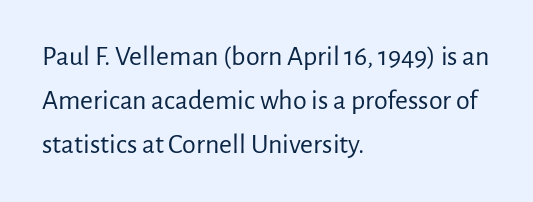
Q: Is the text bold? A: No.
Q: Is the text italic (slanted)? A: No, it is upright.
Q: Is the typeface a serif or a sans-serif typeface? A: Sans-serif.
Q: Is the text underlined? A: No.
Q: How is the paragraph aligned? A: Left-aligned.
Q: Is the spacing between letters normal or unusually wide? A: Normal.
Q: Is the spacing between lines tight, normal or loose? A: Normal.
Q: Width (condensed, normal, or wide)? A: Normal.
Q: Stroke contrast? A: Low.
Q: x-height? A: Medium.
Q: Monospaced? A: No.
